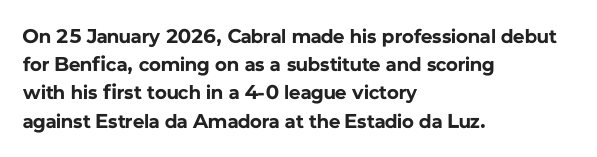
Q: Is the text bold? A: Yes.
Q: Is the text italic (slanted)? A: No, it is upright.
Q: Is the text underlined? A: No.
Q: How is the paragraph aligned? A: Left-aligned.
Q: Is the spacing between letters normal or unusually wide? A: Normal.
Q: Is the spacing between lines tight, normal or loose? A: Normal.
